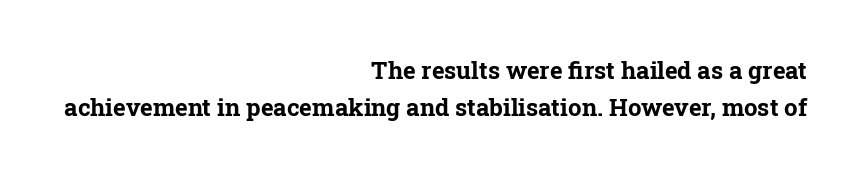
The image shows 24 px bold type, upright; set right-aligned, normal line spacing (1.54x), normal letter spacing, not underlined.
